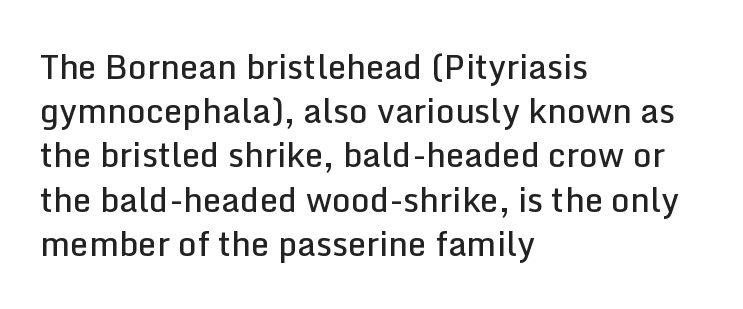
The image shows 33 px semibold sans-serif type, upright; set left-aligned, normal line spacing (1.34x), normal letter spacing, not underlined; low stroke contrast and a medium x-height.
